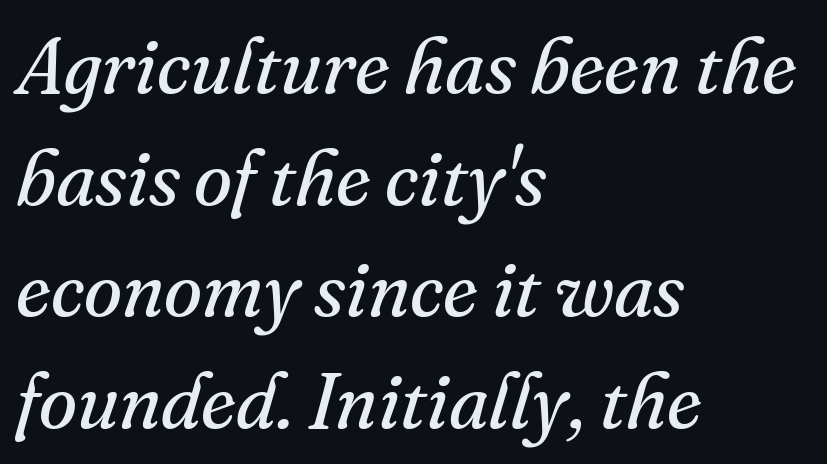
Q: Is the text bold? A: No.
Q: Is the text italic (slanted)? A: Yes, it leans right by about 16 degrees.
Q: Is the typeface a serif or a sans-serif typeface? A: Serif.
Q: Is the text underlined? A: No.
Q: How is the paragraph aligned? A: Left-aligned.
Q: Is the spacing between letters normal or unusually wide? A: Normal.
Q: Is the spacing between lines tight, normal or loose? A: Normal.
Q: Width (condensed, normal, or wide)? A: Normal.
Q: Stroke contrast? A: Medium.
Q: x-height? A: Small.
Q: Monospaced? A: No.
